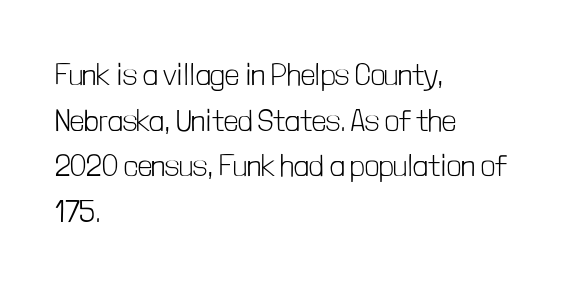
Q: Is the text bold? A: No.
Q: Is the text italic (slanted)? A: No, it is upright.
Q: Is the typeface a serif or a sans-serif typeface? A: Sans-serif.
Q: Is the text underlined? A: No.
Q: How is the paragraph aligned? A: Left-aligned.
Q: Is the spacing between letters normal or unusually wide? A: Normal.
Q: Is the spacing between lines tight, normal or loose? A: Normal.
Q: Width (condensed, normal, or wide)? A: Condensed.
Q: Stroke contrast? A: Low.
Q: x-height? A: Medium.
Q: Monospaced? A: No.
